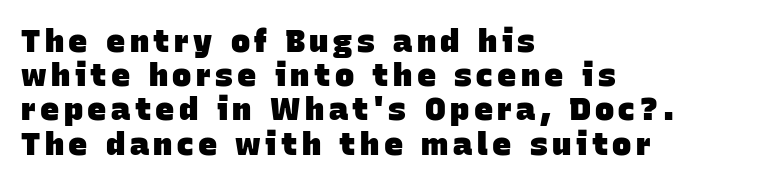
Whoever set this chose condensed vertical rhythm over breathing room. On the weight axis this lands at bold, roughly 700. In CSS terms this would be text-align: left. Looks like regular typesetting: each glyph gets only the width it needs. Regarding serifs, this sample does without them.
